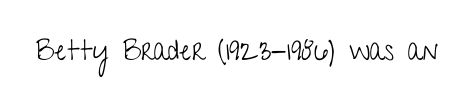
Q: Is the text bold? A: No.
Q: Is the text italic (slanted)? A: No, it is upright.
Q: Is the typeface a serif or a sans-serif typeface? A: Sans-serif.
Q: Is the text underlined? A: No.
Q: Is the spacing between letters normal or unusually wide? A: Normal.
Q: Width (condensed, normal, or wide)? A: Condensed.
Q: Stroke contrast? A: Low.
Q: x-height? A: Medium.
Q: Monospaced? A: No.
